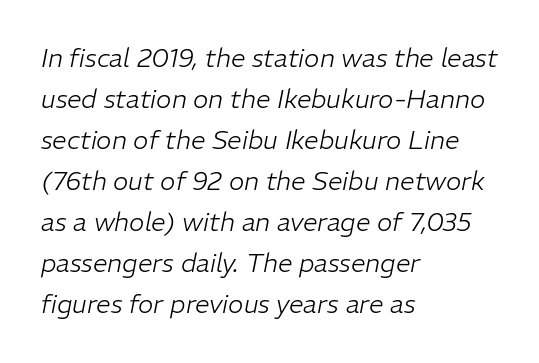
The ragged edge is on the right, which tells us the setting is flush left. Is the stroke heavy? The answer is a plain regular-or-lighter. An italicized treatment has been applied to the whole sample. Any mark beneath the type? The region is blank. Between one letter and the next there's only the usual sliver of space. Is there much room between lines? A standard amount, neither cramped nor airy.
